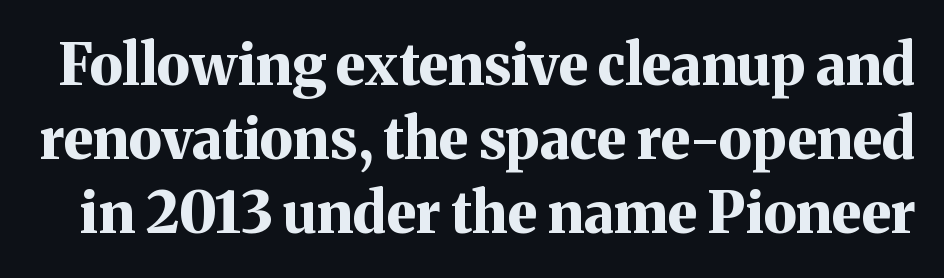
Q: Is the text bold? A: Yes.
Q: Is the text italic (slanted)? A: No, it is upright.
Q: Is the typeface a serif or a sans-serif typeface? A: Serif.
Q: Is the text underlined? A: No.
Q: Is the spacing between letters normal or unusually wide? A: Normal.
Q: Is the spacing between lines tight, normal or loose? A: Normal.
Q: Width (condensed, normal, or wide)? A: Normal.
Q: Stroke contrast? A: Medium.
Q: x-height? A: Medium.
Q: Monospaced? A: No.
